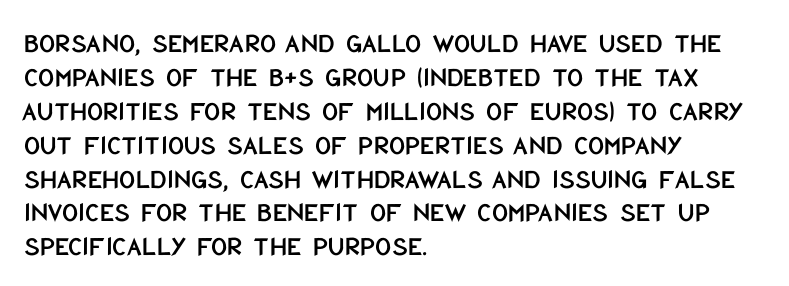
The image shows 28 px condensed sans-serif type, upright; set left-aligned, line spacing 1.21x, normal letter spacing, not underlined; low stroke contrast and a large x-height.
